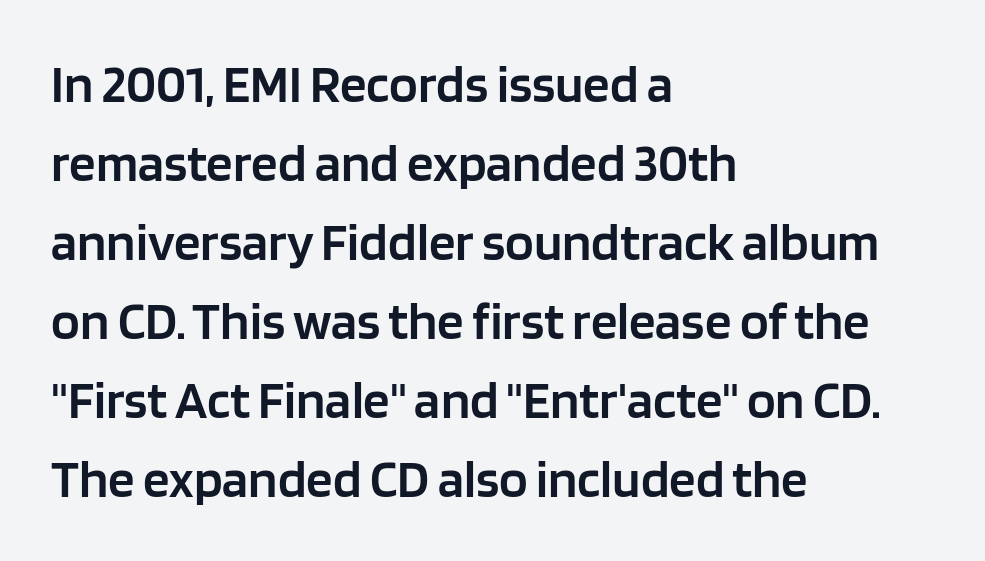
Q: Is the text bold? A: Semi-bold.
Q: Is the text italic (slanted)? A: No, it is upright.
Q: Is the typeface a serif or a sans-serif typeface? A: Sans-serif.
Q: Is the text underlined? A: No.
Q: How is the paragraph aligned? A: Left-aligned.
Q: Is the spacing between letters normal or unusually wide? A: Normal.
Q: Is the spacing between lines tight, normal or loose? A: Normal.
Q: Width (condensed, normal, or wide)? A: Normal.
Q: Stroke contrast? A: Low.
Q: x-height? A: Large.
Q: Monospaced? A: No.
